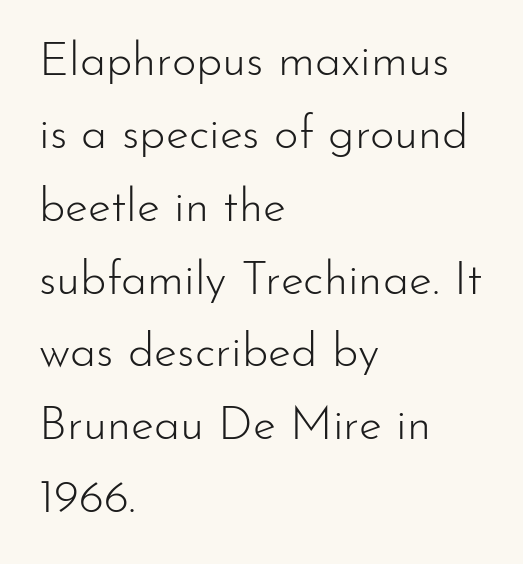
The image shows 47 px light sans-serif type, upright; set left-aligned, normal line spacing (1.55x), normal letter spacing, not underlined; low stroke contrast and a small x-height.
